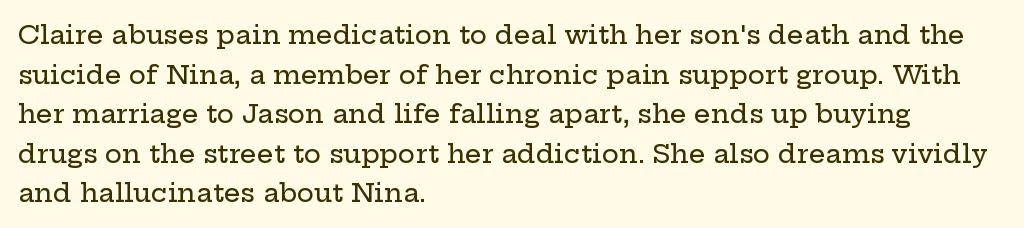
Interline gaps are of average width in this sample. The type sits square on the baseline with zero lean. Just letters on the line, the space beneath them empty. Students, note that the glyphs here touch the page at normal intervals. The rendering anchors every line to the left-hand side.
